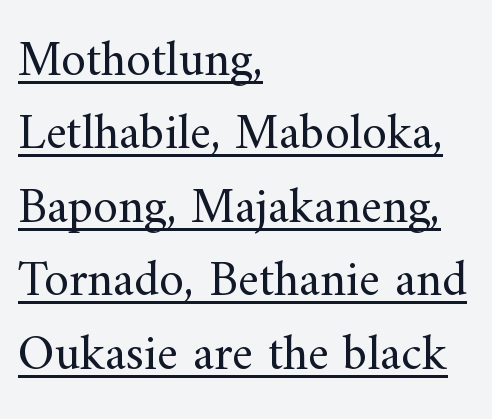
Q: Is the text bold? A: No.
Q: Is the text italic (slanted)? A: No, it is upright.
Q: Is the typeface a serif or a sans-serif typeface? A: Serif.
Q: Is the text underlined? A: Yes.
Q: How is the paragraph aligned? A: Left-aligned.
Q: Is the spacing between letters normal or unusually wide? A: Normal.
Q: Is the spacing between lines tight, normal or loose? A: Normal.
Q: Width (condensed, normal, or wide)? A: Normal.
Q: Stroke contrast? A: Medium.
Q: x-height? A: Small.
Q: Monospaced? A: No.
